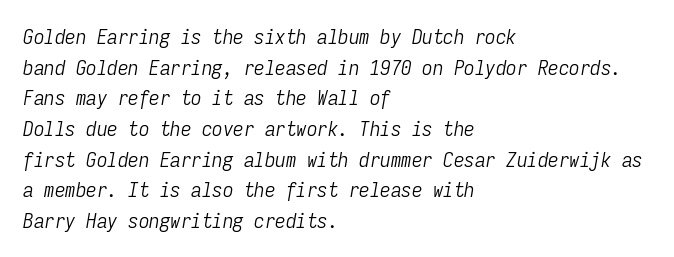
{"italic": "yes", "lean": "right", "slant_degrees": 9, "bold": "no", "underline": "no", "align": "left", "line_spacing": "normal", "line_spacing_ratio": 1.46, "letter_spacing": "normal", "letter_spacing_em": 0.0, "glyph_px": 21}
